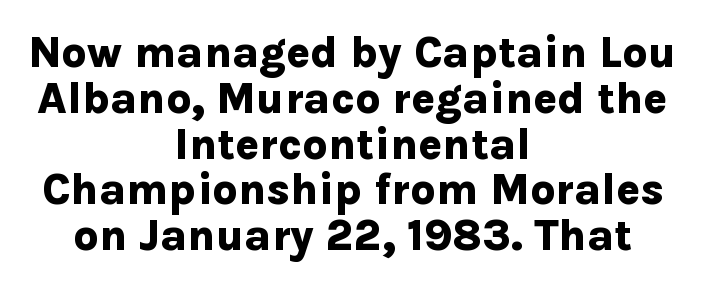
The image shows 44 px bold sans-serif type, upright; set centered, tight line spacing (1.04x), normal letter spacing, not underlined; low stroke contrast and a medium x-height.
